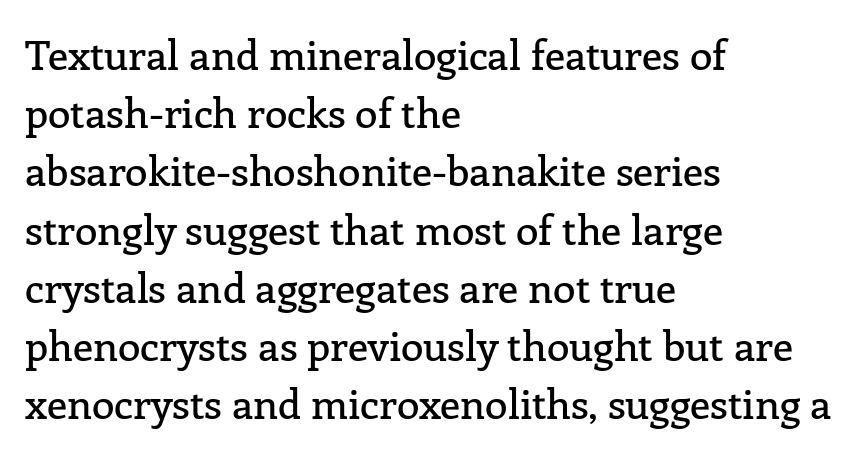
The image shows 41 px serif type, upright; set left-aligned, normal line spacing (1.42x), normal letter spacing, not underlined; low stroke contrast and a medium x-height.
